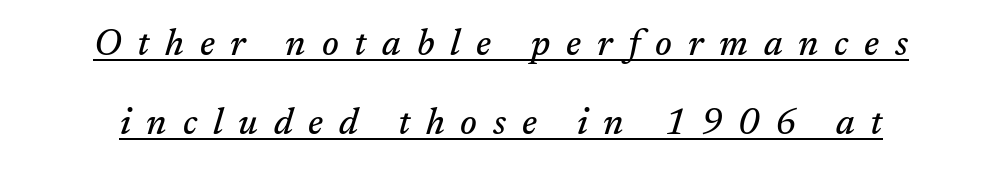
The image shows 36 px serif type, italic (leaning right); set loose line spacing (2.2x), unusually wide letter spacing (+0.44 em), underlined; medium stroke contrast and a medium x-height.
